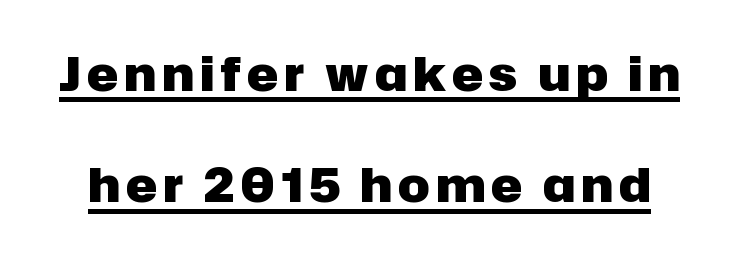
The image shows 47 px heavy sans-serif type, upright; set loose line spacing (2.37x), underlined; low stroke contrast and a medium x-height.
